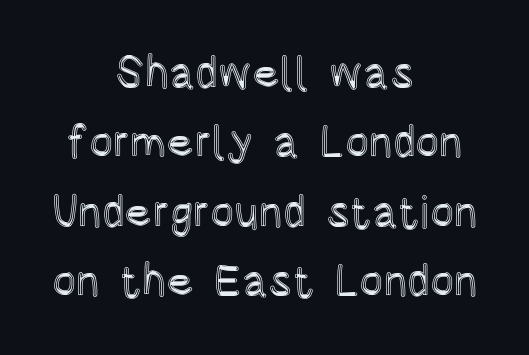
This rendering leaves character spacing at its baseline value. Interline gaps are of average width in this sample. The type sits square on the baseline with zero lean. The strip under each line holds only bare page. Leftover space on each line is divided equally before and after the words.
